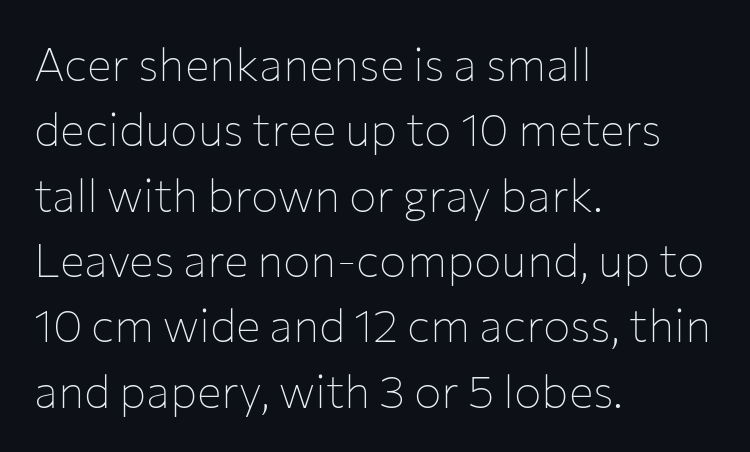
{"serif": "no", "italic": "no", "bold": "no", "weight": "thin", "width": "normal", "stroke_contrast": "low", "x_height": "medium", "monospaced": "no", "underline": "no", "align": "left", "line_spacing": "normal", "line_spacing_ratio": 1.42, "letter_spacing": "normal", "letter_spacing_em": 0.0, "glyph_px": 46}
